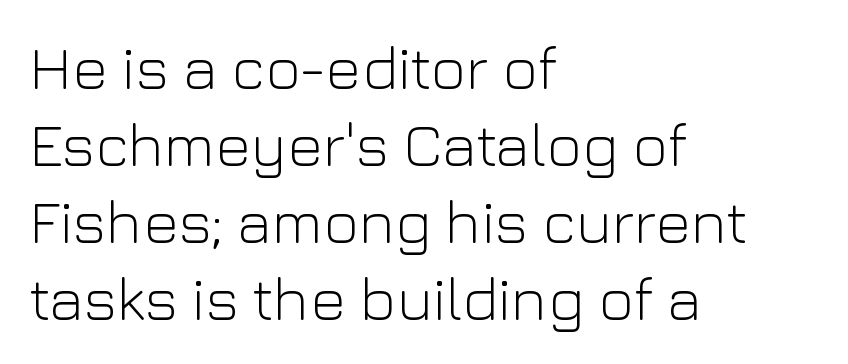
Observe the absence of serifs on each vertical stroke in this sample. This sample has the flowing, uneven cadence of proportional lettering. In terms of leading, this rendering sits right in the middle. Between one letter and the next there's only the usual sliver of space. The weight would be labelled regular, book, light, or lighter still. The baseline area is clear.
